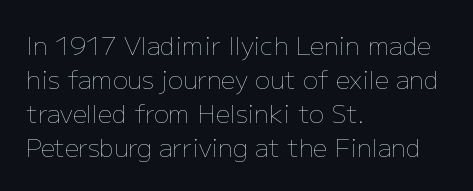
{"italic": "no", "bold": "no", "underline": "no", "align": "left", "line_spacing": "normal", "line_spacing_ratio": 1.36, "letter_spacing": "normal", "letter_spacing_em": 0.0, "glyph_px": 25}
